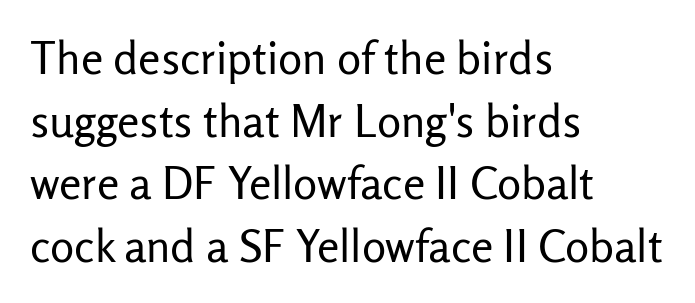
If you drew a line through each stem, it would be perfectly vertical. The tracking reads as untouched default to a designer's eye. Each stroke keeps to a modest, everyday thickness or less. The rendering uses natural spacing where letterforms have individual widths. The glyphs in this specimen are sans serif.
